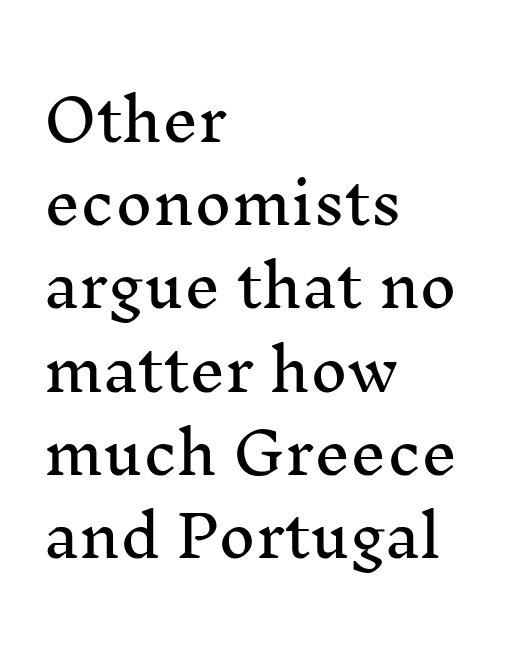
Tracking here is standard; glyphs follow each other at the usual distance. The line-height multiplier appears to be the usual default. The axis of the letterforms is exactly vertical. Does the copy run flush right? No — it runs flush left. Any mark beneath the type? The region is blank. This is serif lettering, the kind often seen in printed books.
